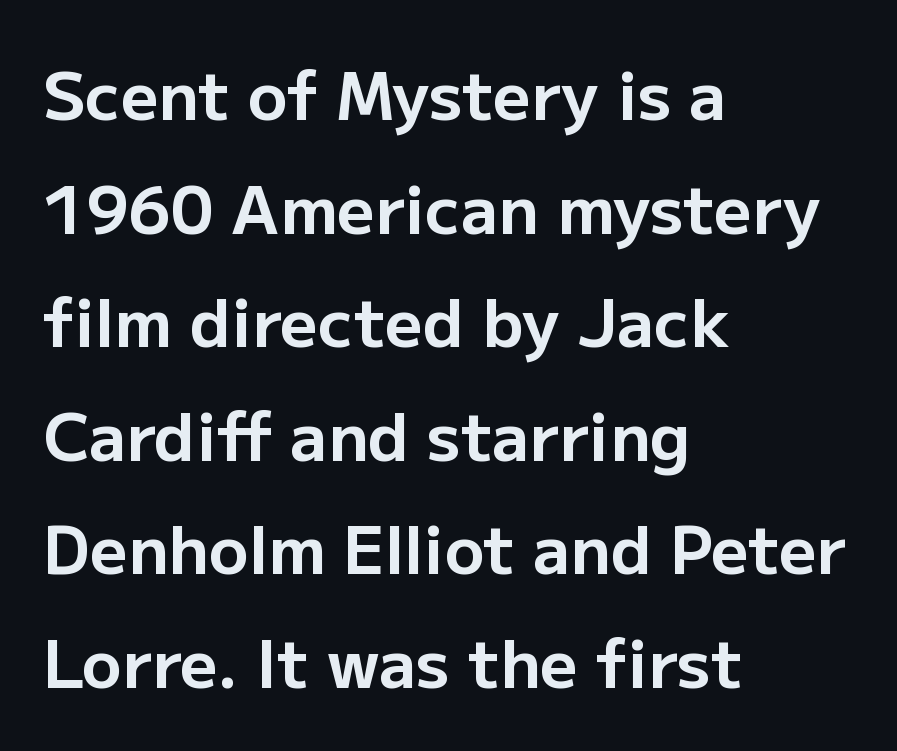
This is sans-serif lettering, the kind often seen on screens and signage. Does the lettering tilt? It doesn't — this is upright. The strokes are fattened all the way to bold. Do the characters align in a grid? No, the font is proportional. The foot of each line stays bare and open. Honestly, the letter spacing is just normal — you wouldn't notice it.
